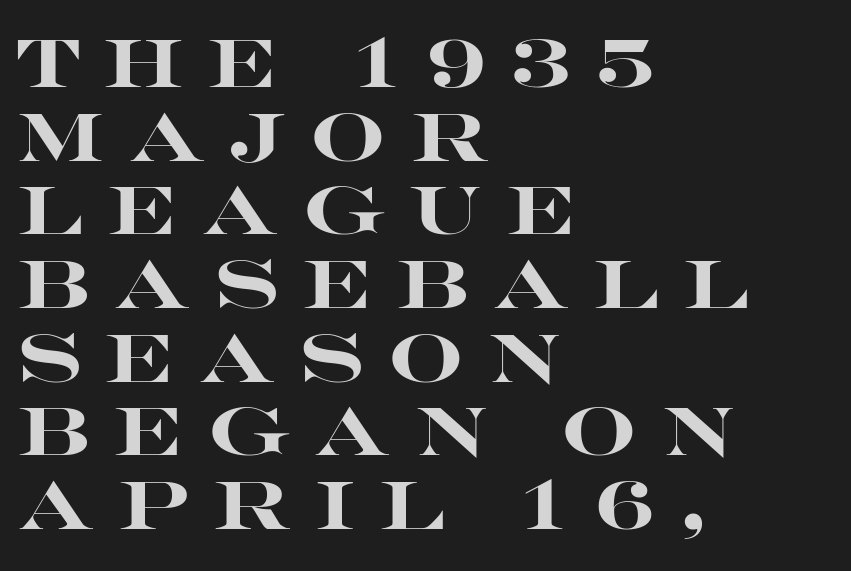
In terms of posture, this sample is upright. The block of text is dense from top to bottom, with scant space between rows. The strip under each line holds only bare page. Typesetter's note: full bold, strokes at maximum text heaviness. The face used here is rendered with a markedly widened letterfit.
